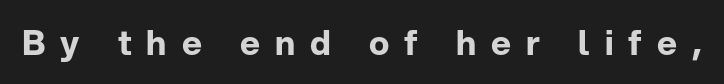
Q: Is the text bold? A: Yes.
Q: Is the text italic (slanted)? A: No, it is upright.
Q: Is the typeface a serif or a sans-serif typeface? A: Sans-serif.
Q: Is the text underlined? A: No.
Q: Is the spacing between letters normal or unusually wide? A: Unusually wide.
Q: Width (condensed, normal, or wide)? A: Normal.
Q: Stroke contrast? A: Low.
Q: x-height? A: Medium.
Q: Monospaced? A: No.
